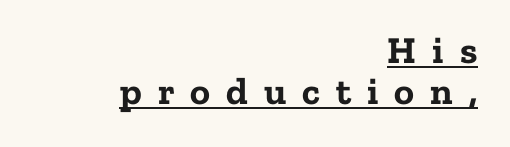
The image shows 38 px bold serif type, upright; set right-aligned, tight line spacing (1.09x), unusually wide letter spacing (+0.42 em), underlined; low stroke contrast and a medium x-height.
